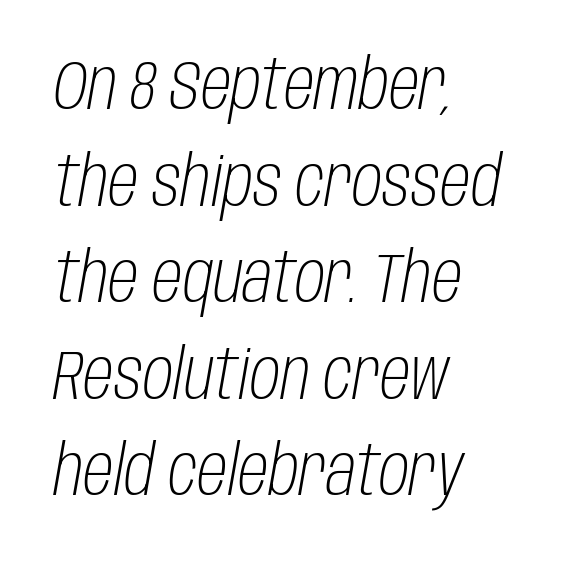
{"italic": "yes", "lean": "right", "slant_degrees": 10, "bold": "no", "weight": "light", "width": "condensed", "stroke_contrast": "low", "x_height": "large", "monospaced": "no", "underline": "no", "align": "left", "line_spacing": "normal", "line_spacing_ratio": 1.4, "letter_spacing": "normal", "letter_spacing_em": 0.0, "glyph_px": 69}
